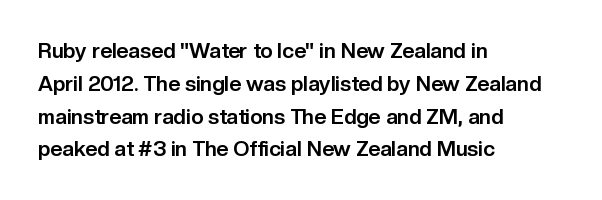
{"italic": "no", "bold": "yes", "underline": "no", "align": "left", "line_spacing": "normal", "line_spacing_ratio": 1.56, "letter_spacing": "normal", "letter_spacing_em": 0.0, "glyph_px": 21}
